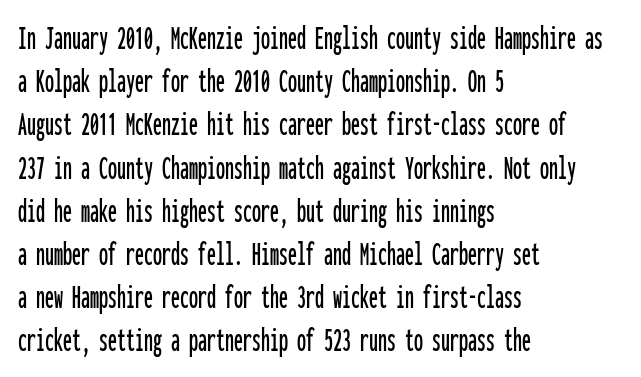
Q: Is the text italic (slanted)? A: No, it is upright.
Q: Is the typeface a serif or a sans-serif typeface? A: Sans-serif.
Q: Is the text underlined? A: No.
Q: How is the paragraph aligned? A: Left-aligned.
Q: Is the spacing between letters normal or unusually wide? A: Normal.
Q: Width (condensed, normal, or wide)? A: Condensed.
Q: Stroke contrast? A: Low.
Q: x-height? A: Medium.
Q: Monospaced? A: Yes.
